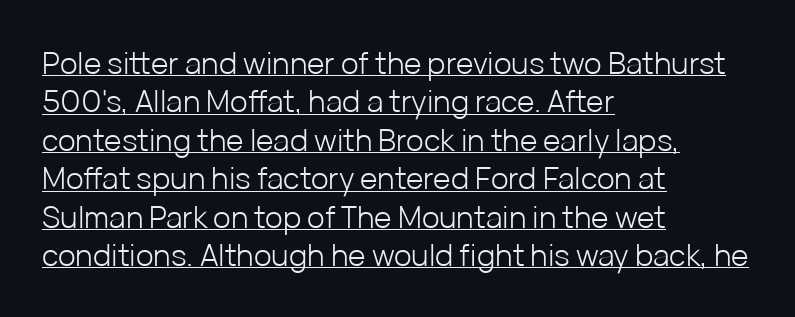
{"serif": "no", "italic": "no", "bold": "no", "weight": "light", "width": "normal", "stroke_contrast": "low", "x_height": "medium", "monospaced": "no", "underline": "yes", "align": "left", "line_spacing": "normal", "line_spacing_ratio": 1.28, "letter_spacing": "normal", "letter_spacing_em": 0.0, "glyph_px": 30}
